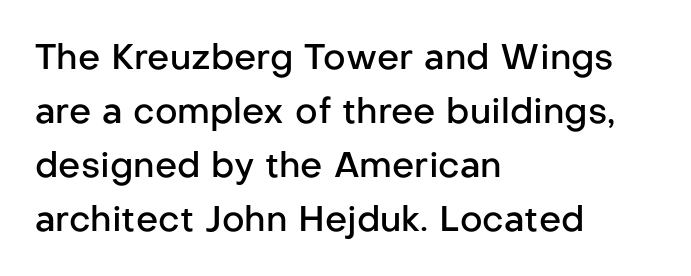
The image shows 35 px semibold sans-serif type, upright; set left-aligned, normal line spacing (1.54x), normal letter spacing, not underlined; low stroke contrast and a medium x-height.
